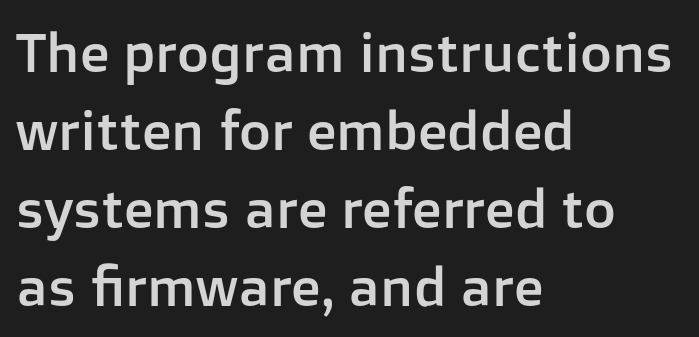
The face used here is a sans, in the tradition of grotesques and geometrics. A typesetter would call this proportional, since set widths differ per character. It's the straight-up-and-down kind of type. Anything drawn beneath the words? Only blank space.
